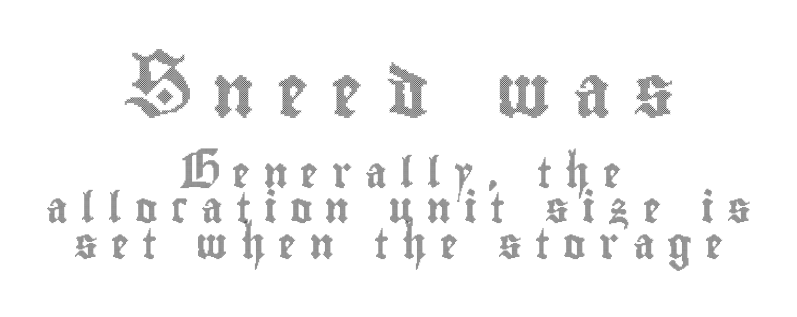
The image shows 52 px condensed type, upright; set centered, line spacing 1.18x, unusually wide letter spacing (+0.44 em), not underlined; the first (top) block is 1.73x larger; a small x-height.
